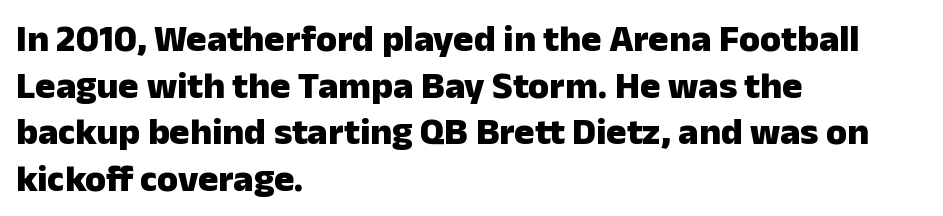
The image shows 38 px heavy sans-serif type, upright; set left-aligned, line spacing 1.23x, normal letter spacing, not underlined; low stroke contrast and a medium x-height.
